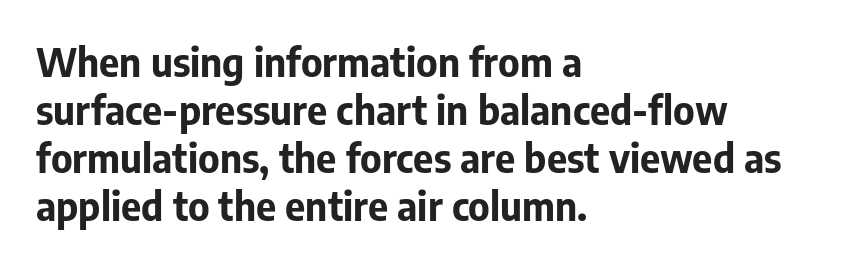
Q: Is the text bold? A: Yes.
Q: Is the text italic (slanted)? A: No, it is upright.
Q: Is the typeface a serif or a sans-serif typeface? A: Sans-serif.
Q: Is the text underlined? A: No.
Q: How is the paragraph aligned? A: Left-aligned.
Q: Is the spacing between letters normal or unusually wide? A: Normal.
Q: Width (condensed, normal, or wide)? A: Normal.
Q: Stroke contrast? A: Low.
Q: x-height? A: Medium.
Q: Monospaced? A: No.
